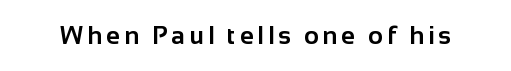
The image shows 25 px bold type, upright; set not underlined.
